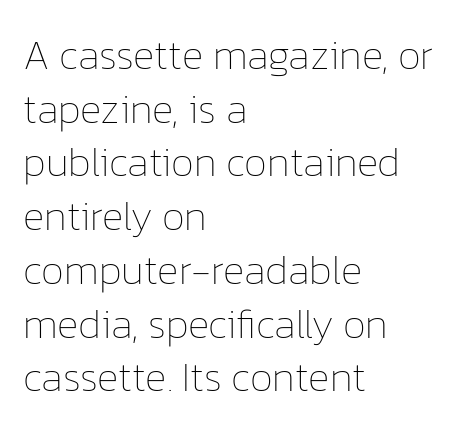
{"italic": "no", "bold": "no", "weight": "thin", "width": "normal", "stroke_contrast": "low", "x_height": "medium", "monospaced": "no", "underline": "no", "align": "left", "line_spacing": "normal", "line_spacing_ratio": 1.31, "letter_spacing": "normal", "letter_spacing_em": 0.0, "glyph_px": 41}
